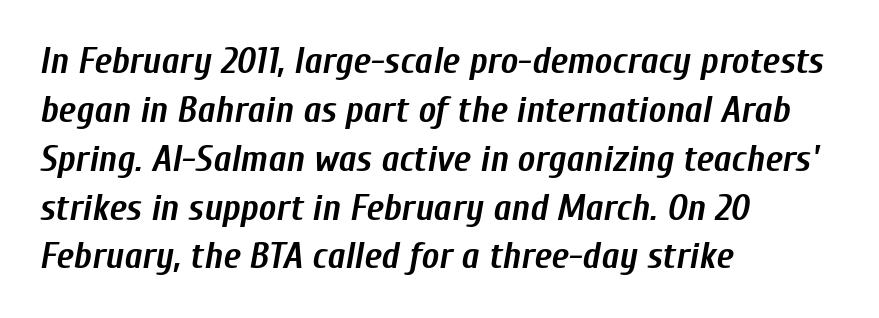
The image shows 37 px semibold, condensed type, italic (leaning right); set left-aligned, normal line spacing (1.32x), normal letter spacing, not underlined; low stroke contrast and a medium x-height.
